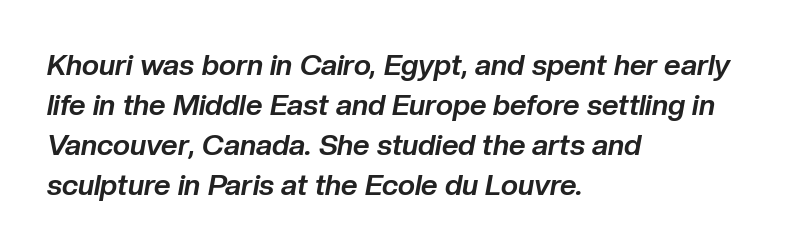
The image shows 29 px bold type, italic (leaning right); set left-aligned, normal line spacing (1.38x), normal letter spacing, not underlined; low stroke contrast and a medium x-height.
